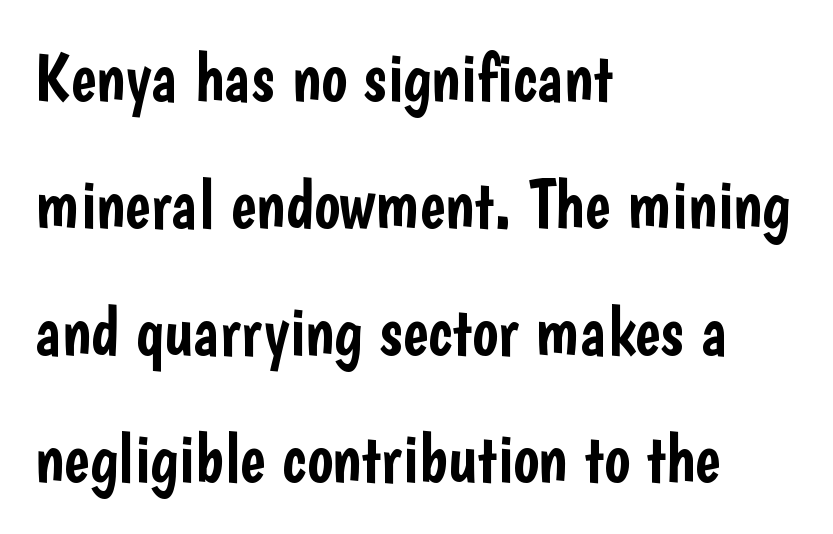
{"serif": "no", "italic": "no", "width": "condensed", "stroke_contrast": "low", "x_height": "medium", "monospaced": "no", "underline": "no", "align": "left", "line_spacing_ratio": 1.84, "letter_spacing": "normal", "letter_spacing_em": 0.0, "glyph_px": 69}
